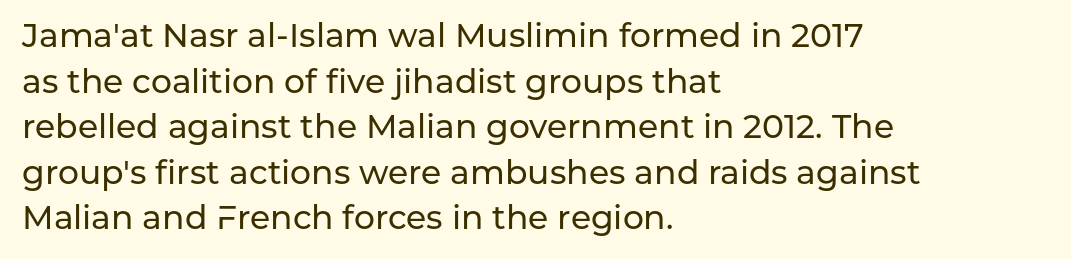
The image shows 33 px sans-serif type, upright; set left-aligned, normal line spacing (1.38x), normal letter spacing, not underlined; low stroke contrast and a medium x-height.
